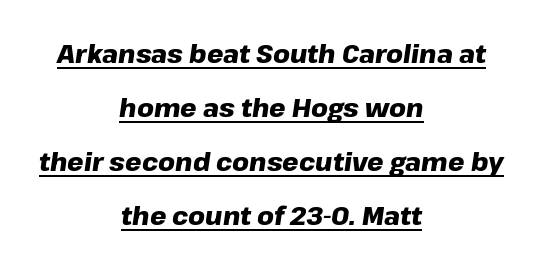
The image shows 26 px bold type, italic (leaning right); set centered, loose line spacing (2.08x), normal letter spacing, underlined.
